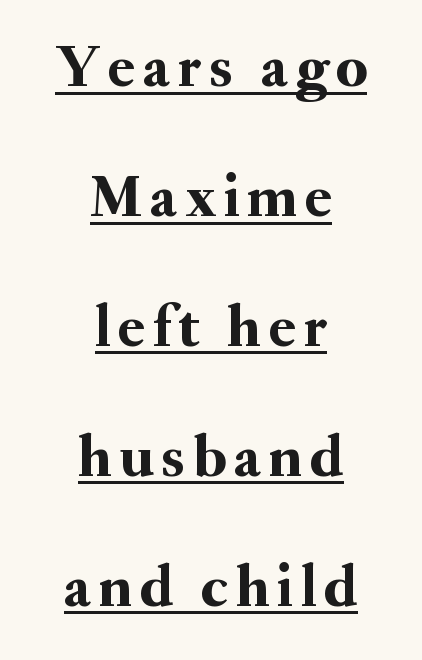
The image shows 61 px serif type, upright; set centered, loose line spacing (2.13x), underlined; medium stroke contrast and a small x-height.
